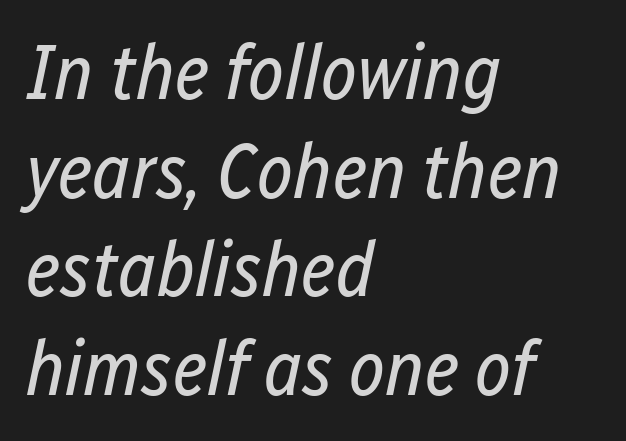
Q: Is the text bold? A: No.
Q: Is the text italic (slanted)? A: Yes, it leans right by about 12 degrees.
Q: Is the text underlined? A: No.
Q: How is the paragraph aligned? A: Left-aligned.
Q: Is the spacing between letters normal or unusually wide? A: Normal.
Q: Is the spacing between lines tight, normal or loose? A: Normal.
Q: Width (condensed, normal, or wide)? A: Condensed.
Q: Stroke contrast? A: Low.
Q: x-height? A: Medium.
Q: Monospaced? A: No.
